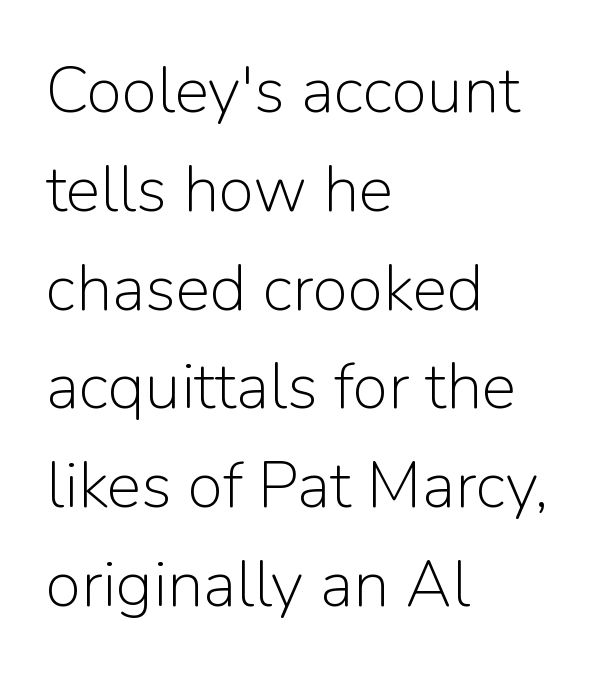
Q: Is the text bold? A: No.
Q: Is the text italic (slanted)? A: No, it is upright.
Q: Is the typeface a serif or a sans-serif typeface? A: Sans-serif.
Q: Is the text underlined? A: No.
Q: How is the paragraph aligned? A: Left-aligned.
Q: Is the spacing between letters normal or unusually wide? A: Normal.
Q: Is the spacing between lines tight, normal or loose? A: Normal.
Q: Width (condensed, normal, or wide)? A: Normal.
Q: Stroke contrast? A: Low.
Q: x-height? A: Medium.
Q: Monospaced? A: No.
